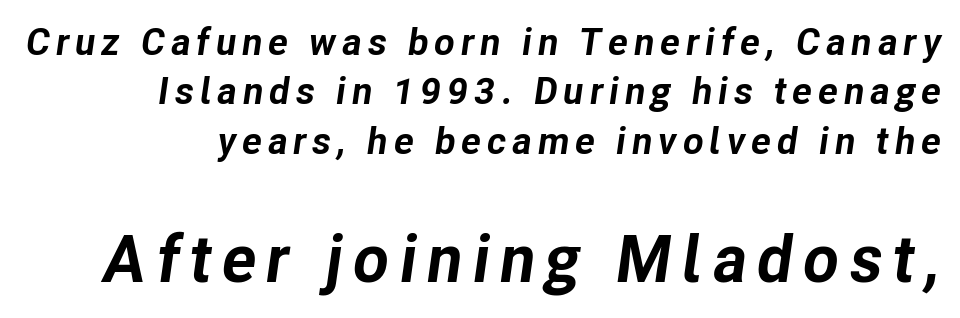
Q: Is the text bold? A: Yes.
Q: Is the text italic (slanted)? A: Yes, it leans right by about 8 degrees.
Q: Is the text underlined? A: No.
Q: How is the paragraph aligned? A: Right-aligned.
Q: Is the spacing between lines tight, normal or loose? A: Normal.
Q: Which block of text is set in a larger size, the first (top) or the second (bottom)? A: The second (bottom) one.
Q: Width (condensed, normal, or wide)? A: Normal.
Q: Stroke contrast? A: Low.
Q: x-height? A: Medium.
Q: Monospaced? A: No.
